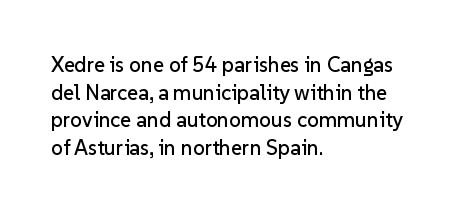
Q: Is the text italic (slanted)? A: No, it is upright.
Q: Is the text underlined? A: No.
Q: How is the paragraph aligned? A: Left-aligned.
Q: Is the spacing between letters normal or unusually wide? A: Normal.
Q: Is the spacing between lines tight, normal or loose? A: Normal.
